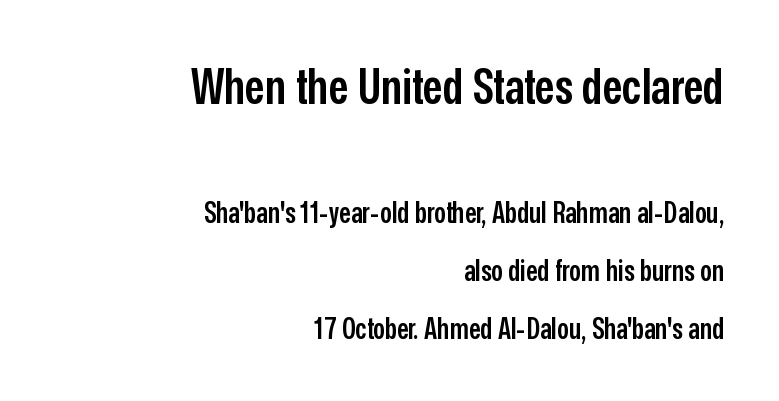
The image shows 50 px semibold, condensed sans-serif type, upright; set right-aligned, loose line spacing (2.0x), normal letter spacing, not underlined; the first (top) block is 1.72x larger; low stroke contrast and a medium x-height.
